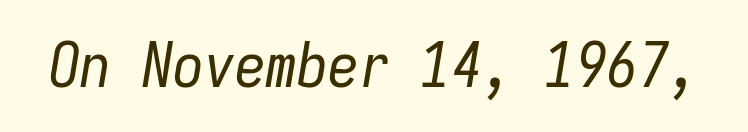
The image shows 62 px regular-weight, condensed type, italic (leaning right), monospaced; set normal letter spacing, not underlined; low stroke contrast and a medium x-height.
